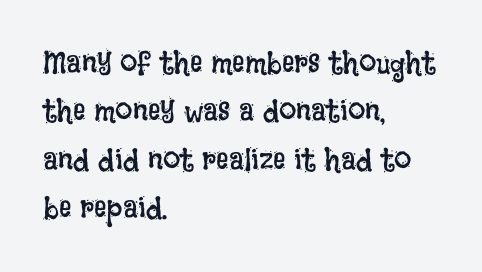
Q: Is the text bold? A: No.
Q: Is the text italic (slanted)? A: No, it is upright.
Q: Is the text underlined? A: No.
Q: How is the paragraph aligned? A: Left-aligned.
Q: Is the spacing between letters normal or unusually wide? A: Normal.
Q: Is the spacing between lines tight, normal or loose? A: Normal.
Q: Width (condensed, normal, or wide)? A: Condensed.
Q: Stroke contrast? A: Low.
Q: x-height? A: Large.
Q: Monospaced? A: No.
